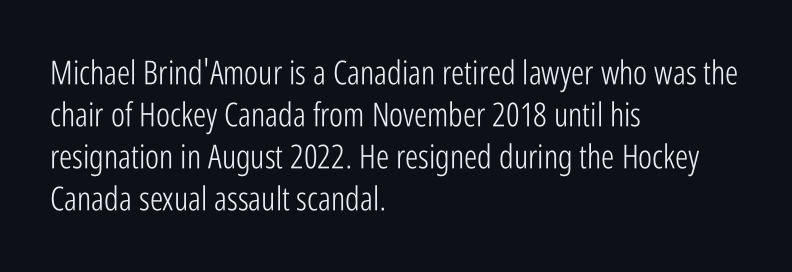
The image shows 33 px light, condensed sans-serif type, upright; set left-aligned, normal line spacing (1.27x), normal letter spacing, not underlined; low stroke contrast and a medium x-height.
